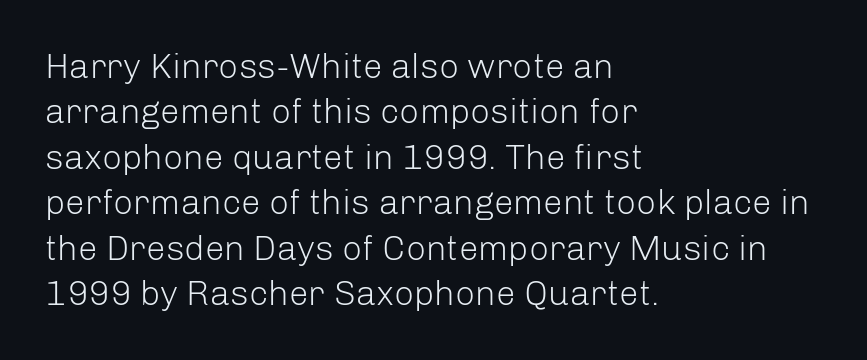
Q: Is the text bold? A: No.
Q: Is the text italic (slanted)? A: No, it is upright.
Q: Is the typeface a serif or a sans-serif typeface? A: Sans-serif.
Q: Is the text underlined? A: No.
Q: How is the paragraph aligned? A: Left-aligned.
Q: Is the spacing between letters normal or unusually wide? A: Normal.
Q: Is the spacing between lines tight, normal or loose? A: Normal.
Q: Width (condensed, normal, or wide)? A: Normal.
Q: Stroke contrast? A: Low.
Q: x-height? A: Medium.
Q: Monospaced? A: No.
